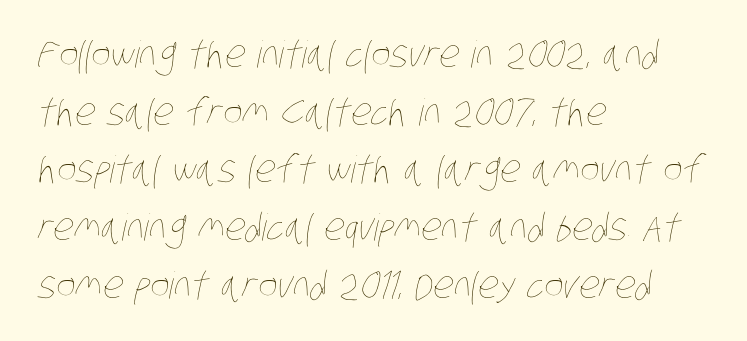
The image shows 37 px thin, condensed type; set left-aligned, normal line spacing (1.56x), normal letter spacing, not underlined; low stroke contrast and a large x-height.
